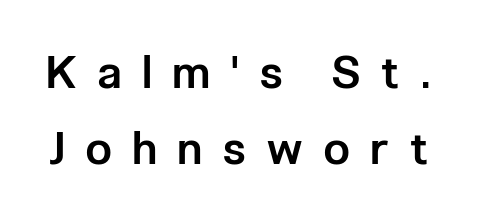
A bit beefed up — I'd call it semibold rather than bold. Check under the words: just untouched page. Looks like regular typesetting: each glyph gets only the width it needs. The face used here is rendered with a markedly widened letterfit. Check where the strokes stop: nothing finishes them off — pure sans.
